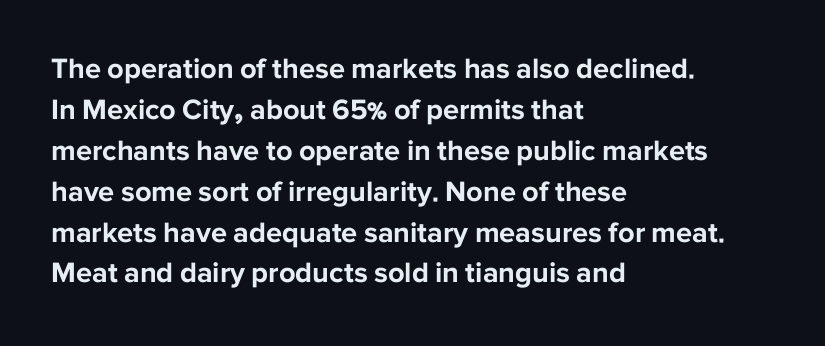
Q: Is the text bold? A: Yes.
Q: Is the text italic (slanted)? A: No, it is upright.
Q: Is the typeface a serif or a sans-serif typeface? A: Sans-serif.
Q: Is the text underlined? A: No.
Q: How is the paragraph aligned? A: Left-aligned.
Q: Is the spacing between letters normal or unusually wide? A: Normal.
Q: Is the spacing between lines tight, normal or loose? A: Normal.
Q: Width (condensed, normal, or wide)? A: Normal.
Q: Stroke contrast? A: Low.
Q: x-height? A: Medium.
Q: Monospaced? A: No.
